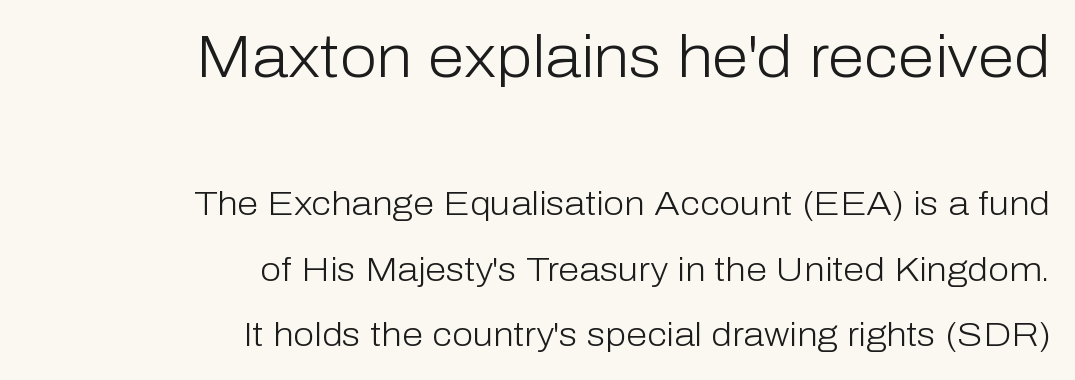
Q: Is the text bold? A: No.
Q: Is the text italic (slanted)? A: No, it is upright.
Q: Is the typeface a serif or a sans-serif typeface? A: Sans-serif.
Q: Is the text underlined? A: No.
Q: How is the paragraph aligned? A: Right-aligned.
Q: Is the spacing between letters normal or unusually wide? A: Normal.
Q: Is the spacing between lines tight, normal or loose? A: Loose.
Q: Which block of text is set in a larger size, the first (top) or the second (bottom)? A: The first (top) one.
Q: Width (condensed, normal, or wide)? A: Normal.
Q: Stroke contrast? A: Low.
Q: x-height? A: Medium.
Q: Monospaced? A: No.
